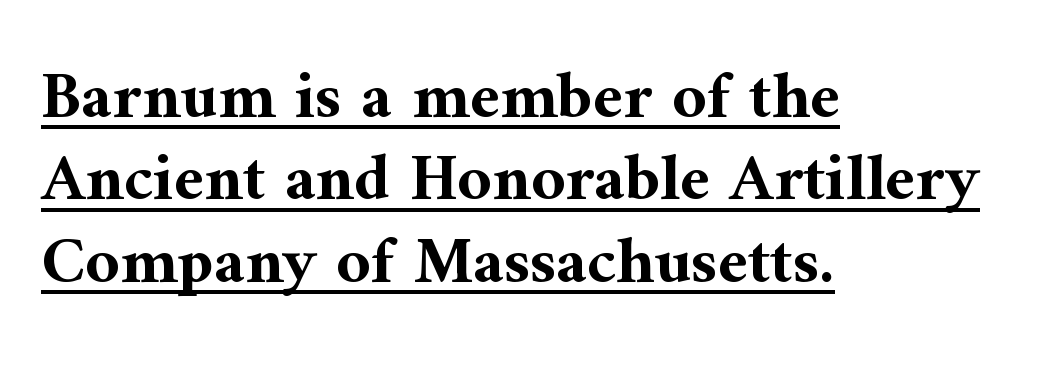
{"serif": "yes", "italic": "no", "bold": "yes", "weight": "bold", "width": "normal", "stroke_contrast": "medium", "x_height": "medium", "monospaced": "no", "underline": "yes", "align": "left", "line_spacing_ratio": 1.23, "letter_spacing": "normal", "letter_spacing_em": 0.0, "glyph_px": 67}
